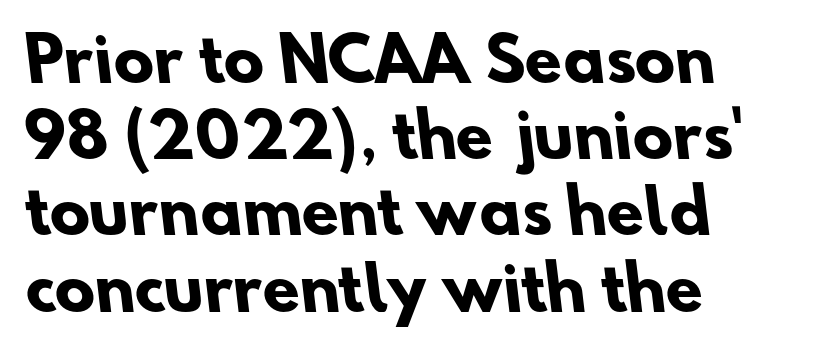
Beneath every word, the page is bare. The passage shown is emphatically bold. This sample has the flowing, uneven cadence of proportional lettering. Leading matches the norm, producing a regular column. There is no visible air inserted between adjacent glyphs.
